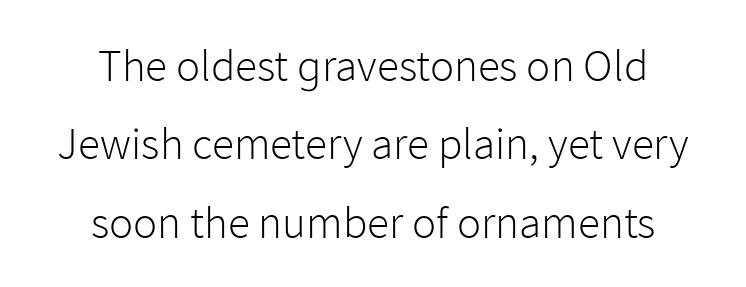
This sample uses plain, unmodified letter spacing. No feet cap the strokes, marking this as sans-serif type. This sample is center-justified, so both line endings float freely. Bold? No — there's no thickening of the strokes. Nope, not italic — everything's standing straight.
